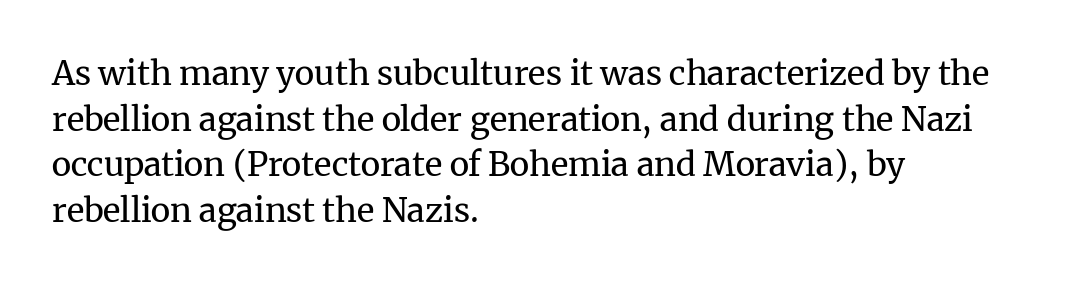
Varying glyph widths throughout — classic text-font behaviour. This is not heavy type; no bold has been used. To sum up the face: it has serifs. Which margin do the lines hug? The left one — the right edge is uneven.
